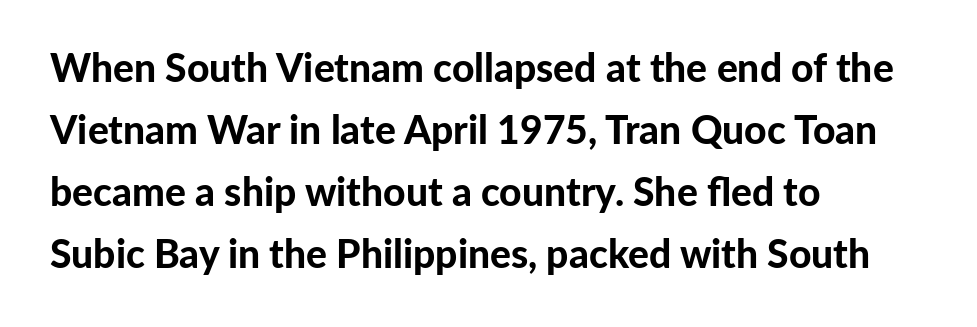
{"serif": "no", "italic": "no", "bold": "yes", "weight": "bold", "width": "normal", "stroke_contrast": "low", "x_height": "medium", "monospaced": "no", "underline": "no", "align": "left", "line_spacing": "normal", "line_spacing_ratio": 1.59, "letter_spacing": "normal", "letter_spacing_em": 0.0, "glyph_px": 39}
